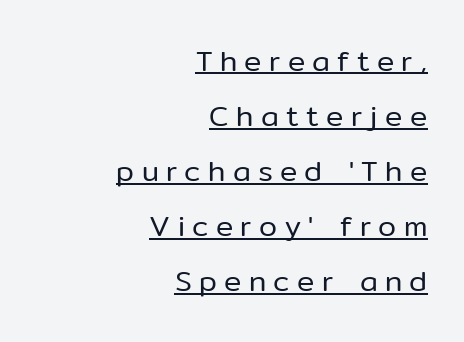
Loosely led — the rows are spread out. Check the space under the baseline: a stroke is drawn there. Do the characters align in a grid? No, the font is proportional. Stroke mass is kept to a normal reading level or below.
